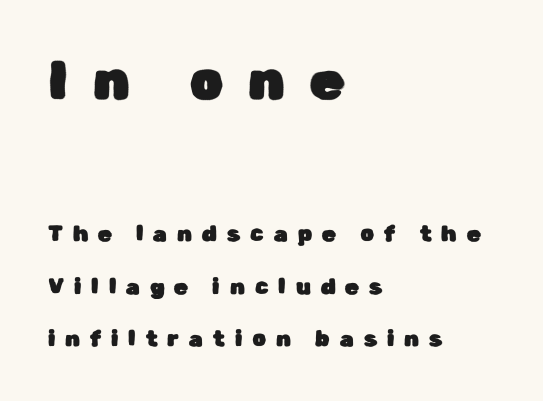
Q: Is the text italic (slanted)? A: No, it is upright.
Q: Is the typeface a serif or a sans-serif typeface? A: Sans-serif.
Q: Is the text underlined? A: No.
Q: How is the paragraph aligned? A: Left-aligned.
Q: Is the spacing between letters normal or unusually wide? A: Unusually wide.
Q: Is the spacing between lines tight, normal or loose? A: Loose.
Q: Which block of text is set in a larger size, the first (top) or the second (bottom)? A: The first (top) one.
Q: Width (condensed, normal, or wide)? A: Normal.
Q: Stroke contrast? A: Low.
Q: x-height? A: Medium.
Q: Monospaced? A: No.
